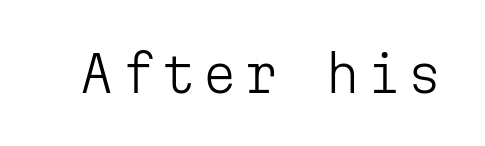
{"serif": "no", "italic": "no", "bold": "no", "weight": "light", "width": "normal", "stroke_contrast": "low", "x_height": "medium", "monospaced": "yes", "underline": "no", "glyph_px": 50}
